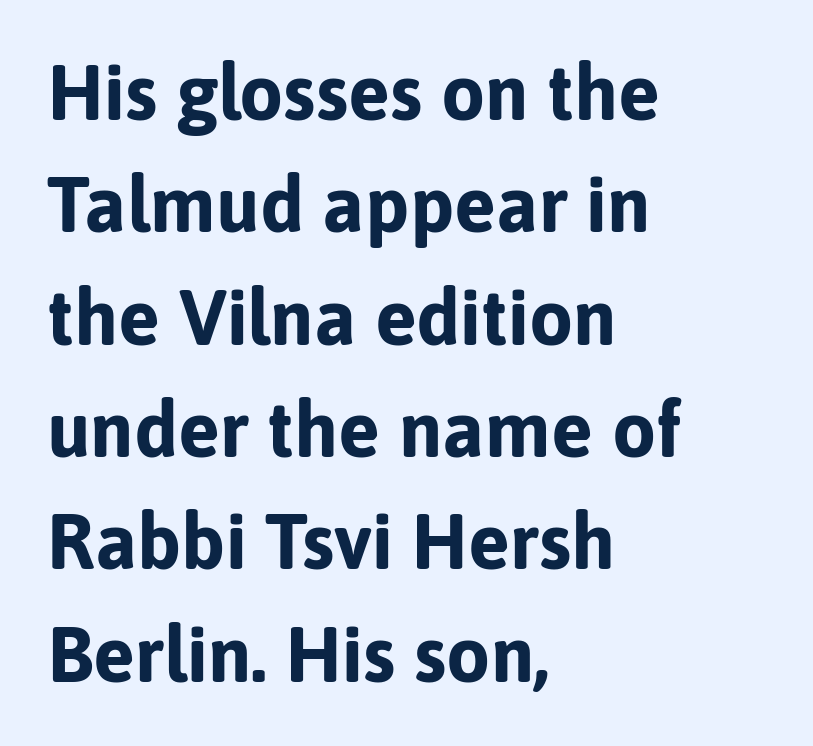
{"serif": "no", "italic": "no", "bold": "yes", "weight": "bold", "width": "normal", "stroke_contrast": "low", "x_height": "medium", "monospaced": "no", "underline": "no", "align": "left", "line_spacing": "normal", "line_spacing_ratio": 1.44, "letter_spacing": "normal", "letter_spacing_em": 0.0, "glyph_px": 78}
